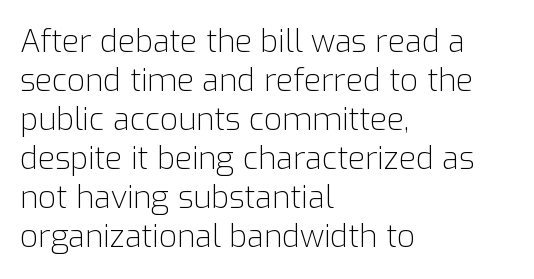
Q: Is the text bold? A: No.
Q: Is the text italic (slanted)? A: No, it is upright.
Q: Is the typeface a serif or a sans-serif typeface? A: Sans-serif.
Q: Is the text underlined? A: No.
Q: How is the paragraph aligned? A: Left-aligned.
Q: Is the spacing between letters normal or unusually wide? A: Normal.
Q: Is the spacing between lines tight, normal or loose? A: Normal.
Q: Width (condensed, normal, or wide)? A: Normal.
Q: Stroke contrast? A: Low.
Q: x-height? A: Medium.
Q: Monospaced? A: No.
